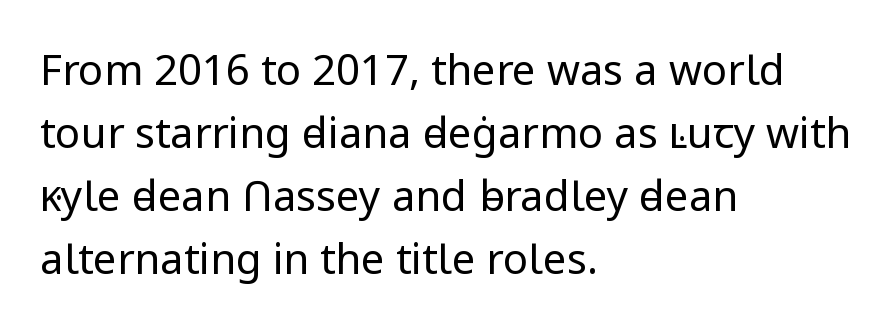
The letterforms sit at book weight or below. The paragraph shown leans on its left margin. Caption: standard tracking, unaltered. Upright lettering throughout. You can tell from the bare stems that sans-serif type was used. Lines of text with bare space underneath.
